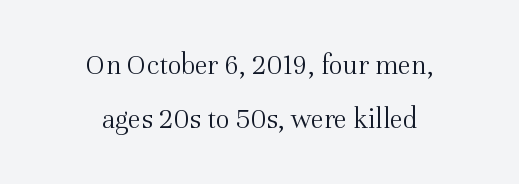
The image shows 29 px light serif type, upright; set centered, line spacing 1.86x, normal letter spacing, not underlined; medium stroke contrast and a medium x-height.
